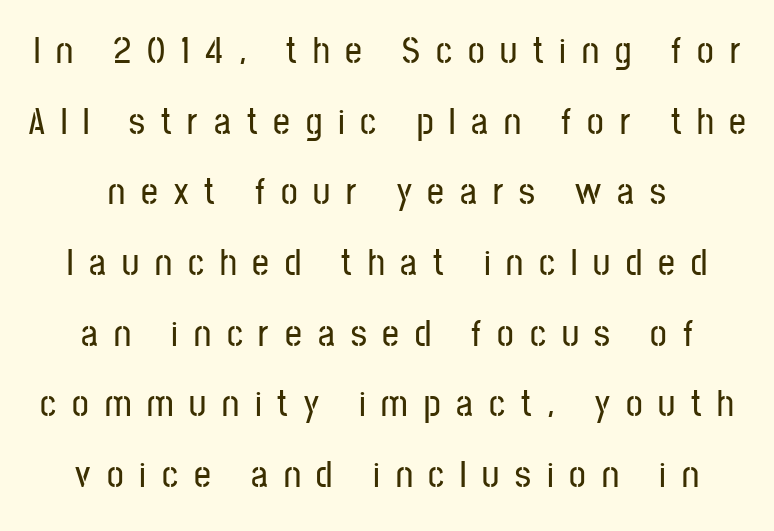
{"serif": "no", "italic": "no", "width": "condensed", "stroke_contrast": "low", "x_height": "medium", "monospaced": "no", "underline": "no", "align": "center", "line_spacing": "loose", "line_spacing_ratio": 1.91, "letter_spacing": "wide", "letter_spacing_em": 0.43, "glyph_px": 37}
